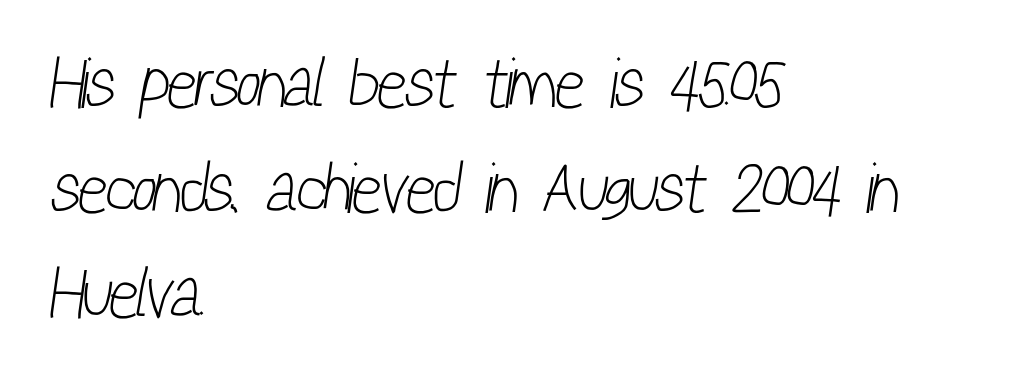
The rendering shows plain stroke endings on the letterforms — a sans-serif design. The line texture is even and compact thanks to regular tracking. Descender tails drop into unmarked territory. Interline gaps are of average width in this sample. Think of a printed novel: that variable character pitch is what you see here. Each line starts at the same left margin while the right side varies.
